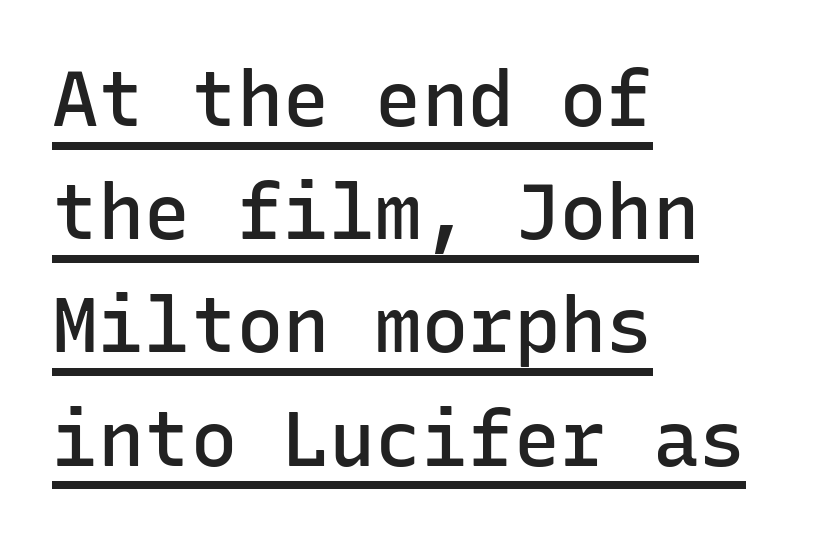
Characters remain perfectly vertical along every line. A fair bit of extra ink — the face is semibold, not bold. The face used here is rendered with its standard letterfit. No feet cap the strokes, marking this as sans-serif type. Note the uniform advance width — an 'i' takes as much space as an 'm'. A normal amount of white space separates one row of letters from the next.
